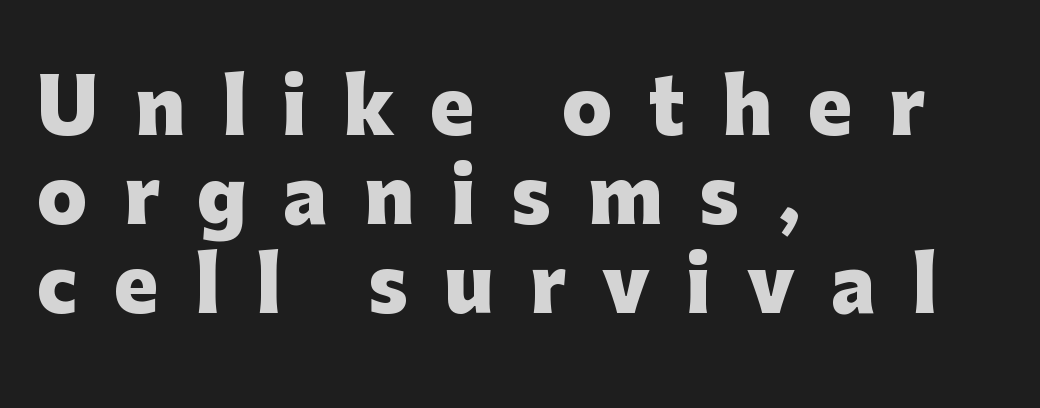
Q: Is the text bold? A: Yes.
Q: Is the text italic (slanted)? A: No, it is upright.
Q: Is the typeface a serif or a sans-serif typeface? A: Sans-serif.
Q: Is the text underlined? A: No.
Q: How is the paragraph aligned? A: Left-aligned.
Q: Is the spacing between letters normal or unusually wide? A: Unusually wide.
Q: Width (condensed, normal, or wide)? A: Normal.
Q: Stroke contrast? A: Low.
Q: x-height? A: Medium.
Q: Monospaced? A: No.
